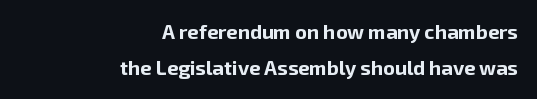
There is no visible air inserted between adjacent glyphs. The rendering anchors every line to the right-hand side. The zone under the glyphs is completely vacant. Plenty of ink on the page — the face is bold.
